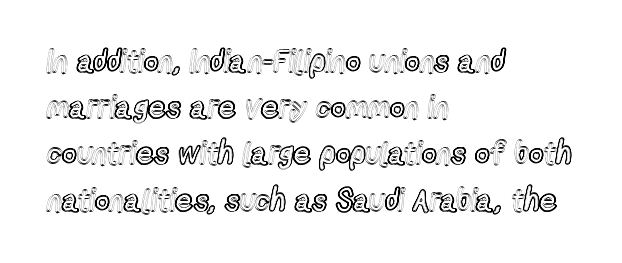
{"width": "condensed", "x_height": "medium", "monospaced": "no", "underline": "no", "align": "left", "line_spacing": "normal", "line_spacing_ratio": 1.49, "letter_spacing": "normal", "letter_spacing_em": 0.0, "glyph_px": 31}
